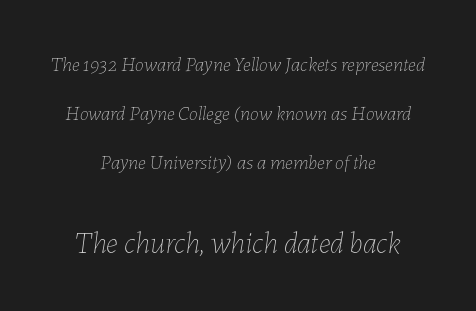
{"italic": "yes", "lean": "right", "slant_degrees": 7, "bold": "no", "weight": "thin", "width": "normal", "stroke_contrast": "low", "x_height": "medium", "monospaced": "no", "underline": "no", "align": "center", "line_spacing": "loose", "line_spacing_ratio": 2.44, "letter_spacing": "normal", "letter_spacing_em": 0.0, "larger_block": "second", "size_ratio": 1.5, "glyph_px": 30}
